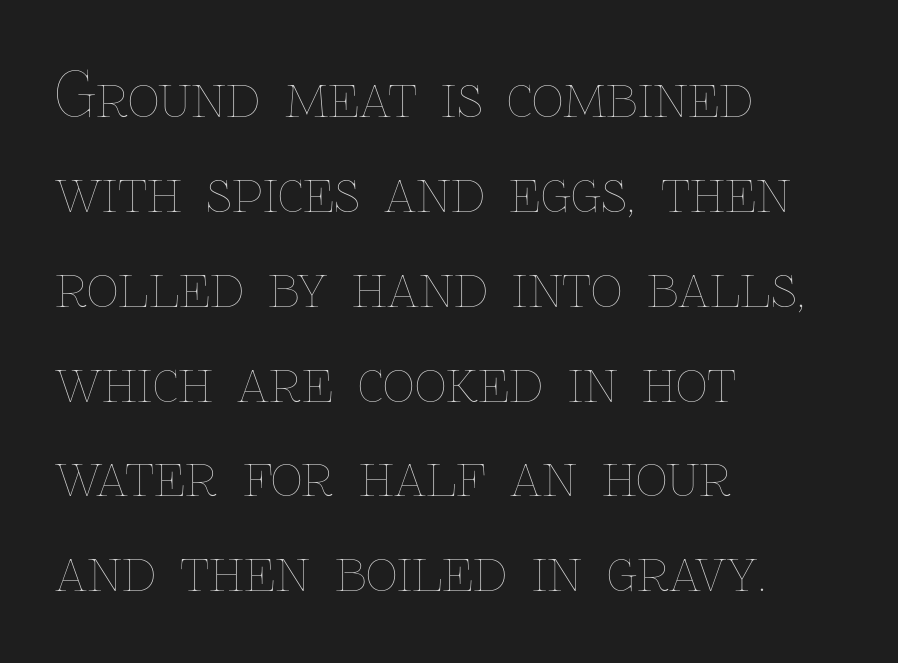
The image shows 62 px thin type, upright; set left-aligned, normal line spacing (1.53x), normal letter spacing, not underlined; low stroke contrast and a medium x-height.
